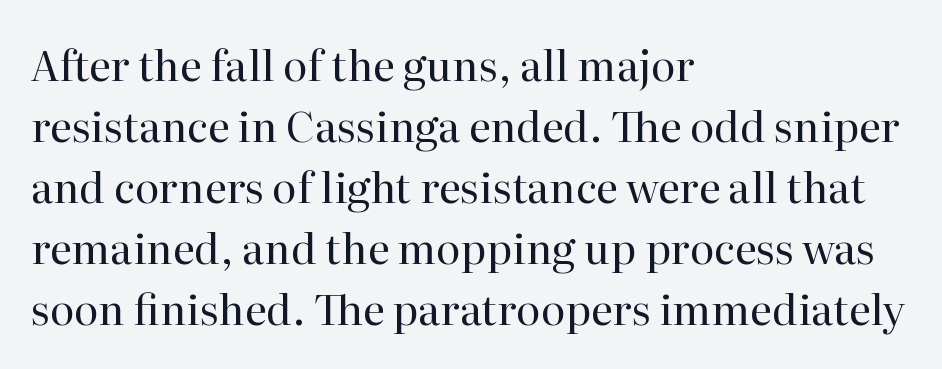
The image shows 42 px regular-weight serif type, upright; set left-aligned, normal line spacing (1.45x), normal letter spacing, not underlined; high stroke contrast and a medium x-height.
